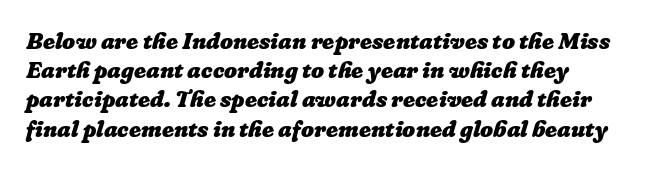
The image shows 23 px bold type; set left-aligned, normal line spacing (1.27x), normal letter spacing, not underlined.
